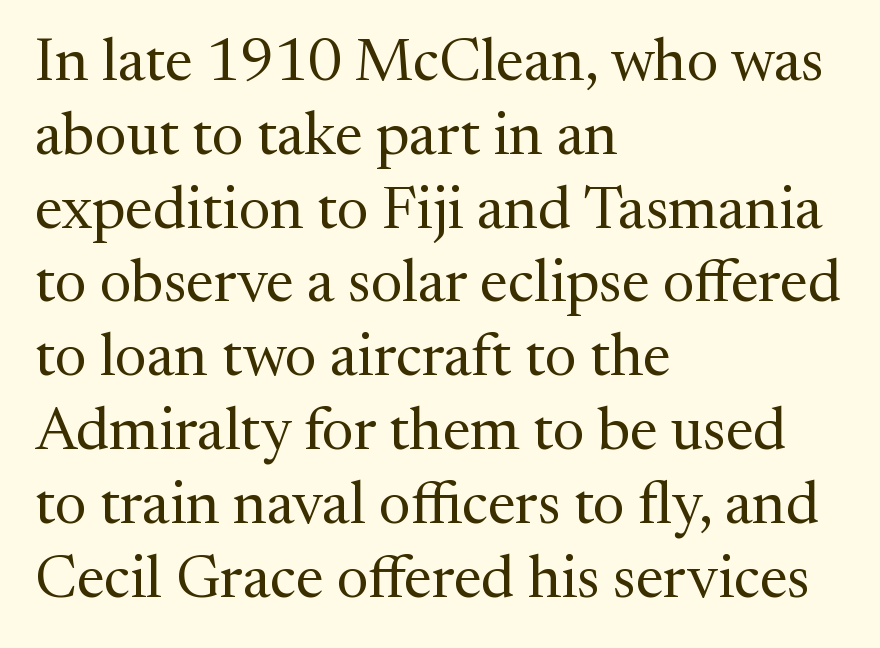
{"serif": "yes", "italic": "no", "bold": "no", "weight": "regular", "width": "normal", "stroke_contrast": "medium", "x_height": "medium", "monospaced": "no", "underline": "no", "align": "left", "line_spacing_ratio": 1.23, "letter_spacing": "normal", "letter_spacing_em": 0.0, "glyph_px": 60}
